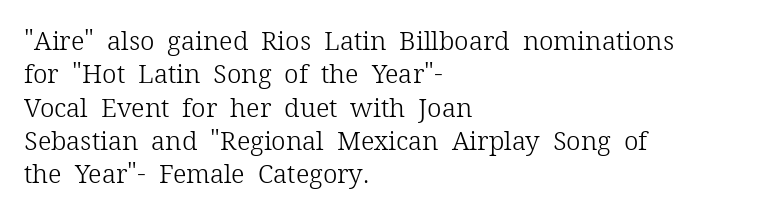
The image shows 26 px text type, upright; set left-aligned, normal line spacing (1.28x), normal letter spacing, not underlined.
